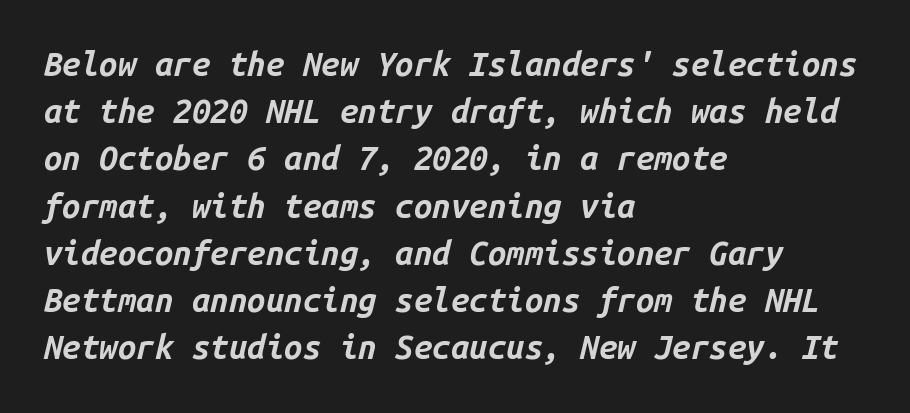
{"italic": "yes", "lean": "right", "slant_degrees": 14, "bold": "yes", "weight": "bold", "width": "normal", "stroke_contrast": "low", "x_height": "medium", "monospaced": "yes", "underline": "no", "align": "left", "line_spacing": "normal", "line_spacing_ratio": 1.43, "letter_spacing": "normal", "letter_spacing_em": 0.0, "glyph_px": 33}
